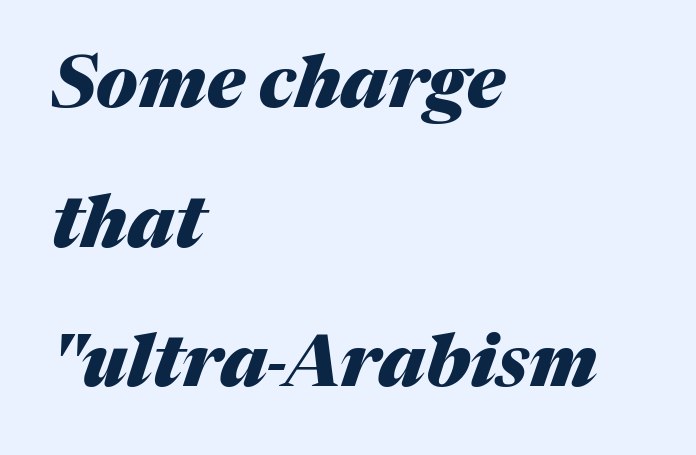
The image shows 72 px heavy type, italic (leaning right); set left-aligned, loose line spacing (1.94x), normal letter spacing, not underlined; medium stroke contrast and a medium x-height.
